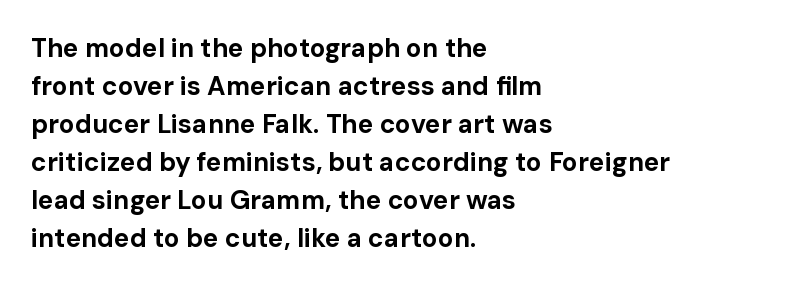
{"italic": "no", "bold": "yes", "underline": "no", "align": "left", "line_spacing": "normal", "line_spacing_ratio": 1.46, "letter_spacing": "normal", "letter_spacing_em": 0.0, "glyph_px": 26}
